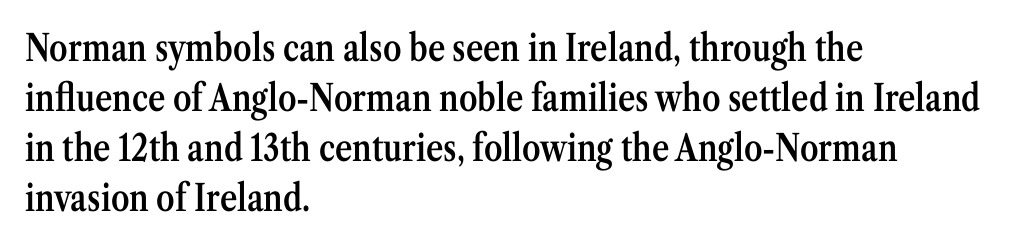
{"serif": "yes", "italic": "no", "bold": "semi", "weight": "semibold", "width": "condensed", "stroke_contrast": "medium", "x_height": "medium", "monospaced": "no", "underline": "no", "align": "left", "line_spacing": "normal", "line_spacing_ratio": 1.35, "letter_spacing": "normal", "letter_spacing_em": 0.0, "glyph_px": 37}
